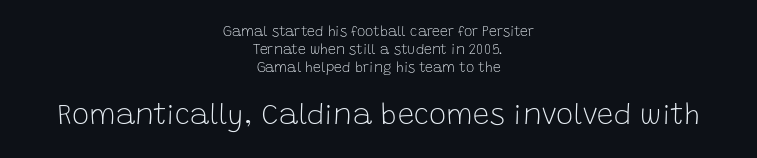
Q: Is the text bold? A: No.
Q: Is the text italic (slanted)? A: No, it is upright.
Q: Is the typeface a serif or a sans-serif typeface? A: Sans-serif.
Q: Is the text underlined? A: No.
Q: How is the paragraph aligned? A: Centered.
Q: Is the spacing between letters normal or unusually wide? A: Normal.
Q: Is the spacing between lines tight, normal or loose? A: Normal.
Q: Which block of text is set in a larger size, the first (top) or the second (bottom)? A: The second (bottom) one.
Q: Width (condensed, normal, or wide)? A: Normal.
Q: Stroke contrast? A: Low.
Q: x-height? A: Large.
Q: Monospaced? A: No.
